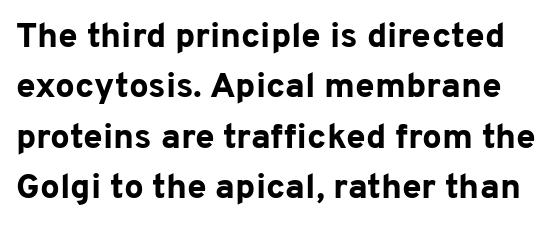
Q: Is the text bold? A: Yes.
Q: Is the text italic (slanted)? A: No, it is upright.
Q: Is the typeface a serif or a sans-serif typeface? A: Sans-serif.
Q: Is the text underlined? A: No.
Q: Is the spacing between letters normal or unusually wide? A: Normal.
Q: Is the spacing between lines tight, normal or loose? A: Normal.
Q: Width (condensed, normal, or wide)? A: Normal.
Q: Stroke contrast? A: Low.
Q: x-height? A: Medium.
Q: Monospaced? A: No.
